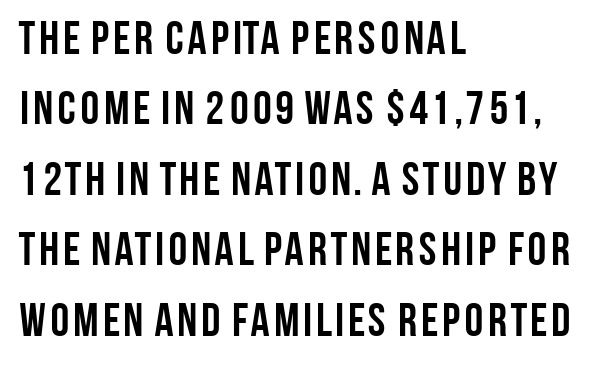
Anything drawn beneath the words? Only blank space. Think of a printed novel: that variable character pitch is what you see here. Each glyph is drawn with heavy, bold strokes. Observe the absence of serifs on each vertical stroke in this sample. The rows are spaced the way most documents space them.
